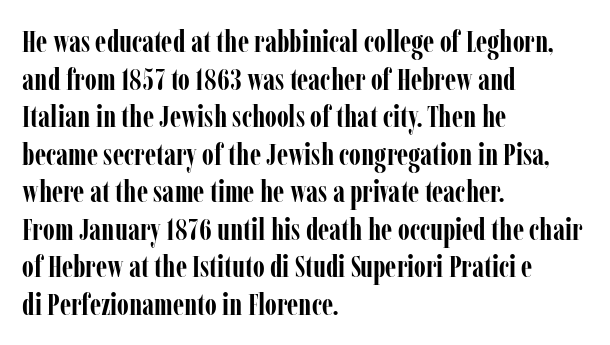
The image shows 31 px semibold, condensed serif type, upright; set left-aligned, line spacing 1.21x, normal letter spacing, not underlined; low stroke contrast and a medium x-height.
